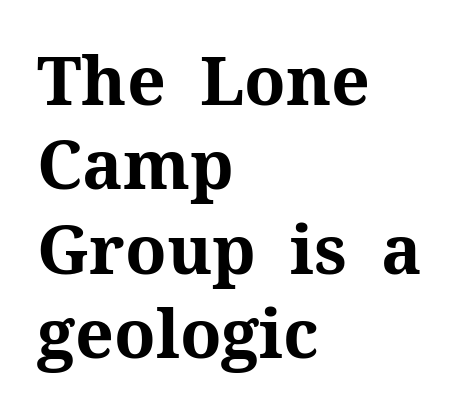
The image shows 68 px bold serif type, upright; set left-aligned, line spacing 1.24x, normal letter spacing, not underlined; medium stroke contrast and a medium x-height.
